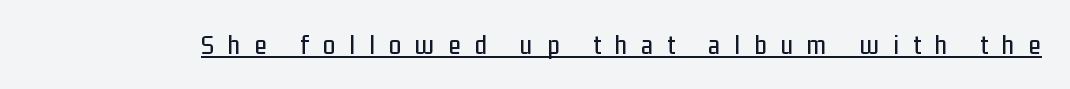
You can tell it's not italic because the verticals are truly vertical. What decoration does the sample have? An underline. The passage shown is typed in a proportional face where columns would drift. To sum up the face: it is a sans, with no serifs. What stands out about the letter spacing? Its width — letters are far apart.
